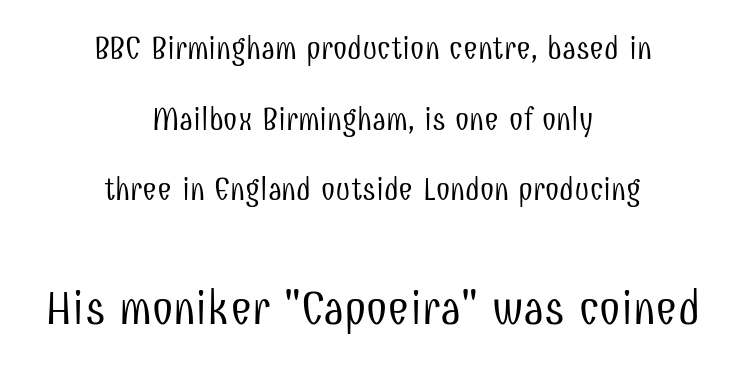
The block of text is sparse from top to bottom, with ample space between rows. The glyphs are unaccompanied by any horizontal stroke below them. The paragraph shown floats in the horizontal middle. The letters sit at their default tracking, neither squeezed nor spread. You can tell it's not italic because the verticals are truly vertical. Varying glyph widths throughout — classic text-font behaviour.
